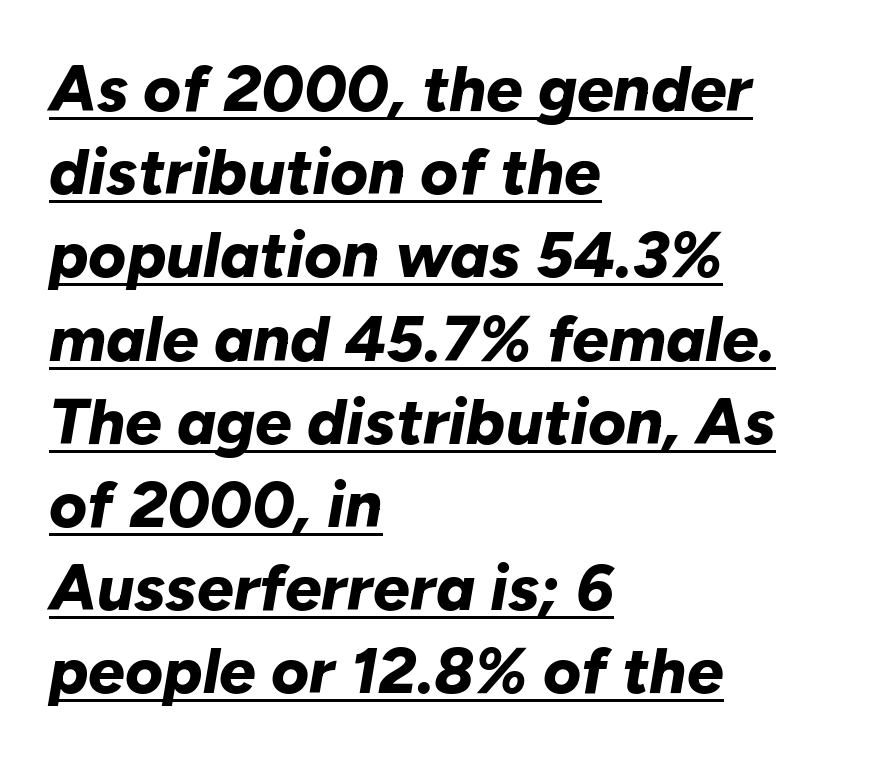
Notice how the passage keeps a crisp vertical edge on the left only. If you measured baseline to baseline, you'd find a middling distance. Caption: lettering with a line underneath. The letters advance in unequal steps, a hallmark of proportional type. Quick note: italic. Nothing unusual about the tracking: characters are spaced as the font intends.
